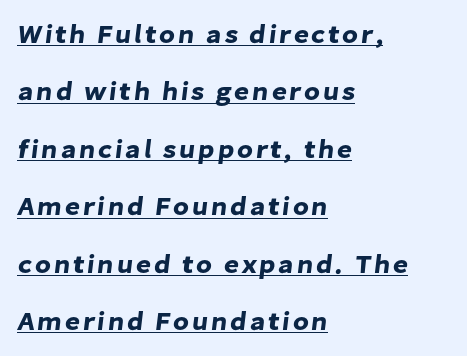
{"underline": "yes", "align": "left", "line_spacing": "loose", "line_spacing_ratio": 2.21, "glyph_px": 26}
